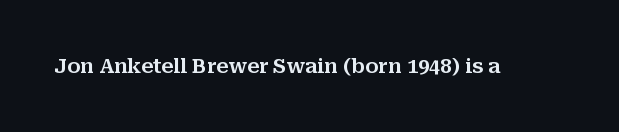
These lines keep a tight, regular rhythm from letter to letter. Unmarked baselines from the first word to the last. Italic: no, the glyphs are upright roman.
